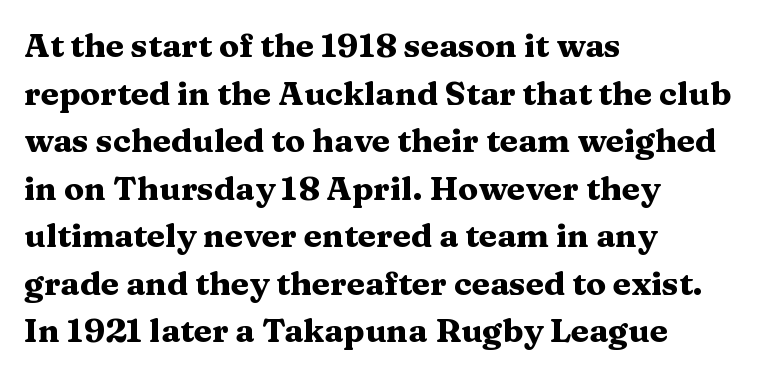
{"serif": "yes", "italic": "no", "bold": "yes", "weight": "heavy", "width": "wide", "stroke_contrast": "medium", "x_height": "medium", "monospaced": "no", "underline": "no", "align": "left", "line_spacing": "normal", "line_spacing_ratio": 1.44, "letter_spacing": "normal", "letter_spacing_em": 0.0, "glyph_px": 33}
